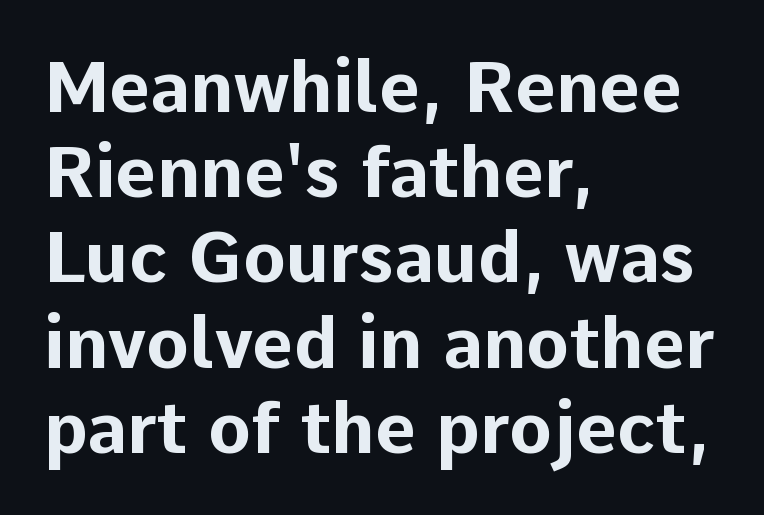
Q: Is the text bold? A: Yes.
Q: Is the text italic (slanted)? A: No, it is upright.
Q: Is the typeface a serif or a sans-serif typeface? A: Sans-serif.
Q: Is the text underlined? A: No.
Q: How is the paragraph aligned? A: Left-aligned.
Q: Is the spacing between letters normal or unusually wide? A: Normal.
Q: Width (condensed, normal, or wide)? A: Normal.
Q: Stroke contrast? A: Low.
Q: x-height? A: Medium.
Q: Monospaced? A: No.
